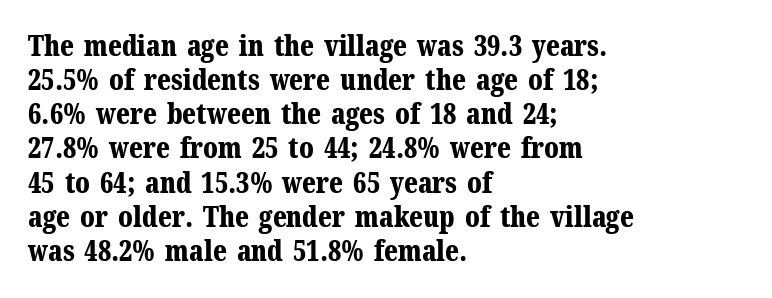
The image shows 28 px bold serif type, upright; set left-aligned, line spacing 1.22x, normal letter spacing, not underlined; medium stroke contrast and a medium x-height.
